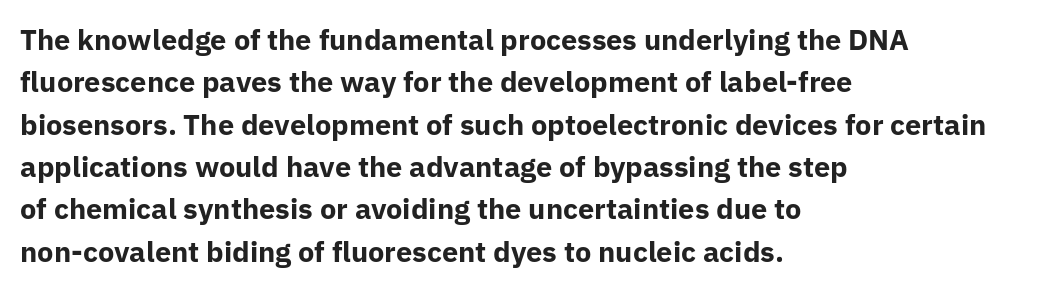
The image shows 29 px bold sans-serif type, upright; set left-aligned, normal line spacing (1.46x), normal letter spacing, not underlined; low stroke contrast and a medium x-height.
